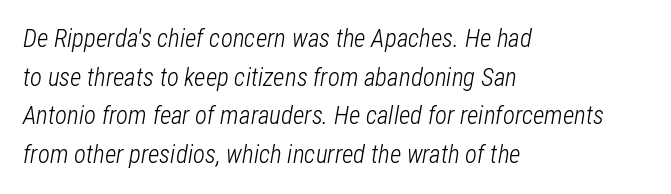
Q: Is the text bold? A: No.
Q: Is the text italic (slanted)? A: Yes, it leans right by about 12 degrees.
Q: Is the text underlined? A: No.
Q: How is the paragraph aligned? A: Left-aligned.
Q: Is the spacing between letters normal or unusually wide? A: Normal.
Q: Is the spacing between lines tight, normal or loose? A: Normal.
